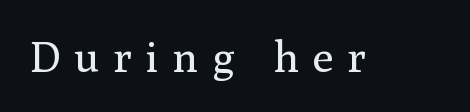
These glyphs show unthickened strokes, regular width or finer. Spacing between characters has been opened up far beyond the box default. Proportional: the letters do not fall into vertical columns. Ordinary non-slanted type is in use. The baseline area is clear.
